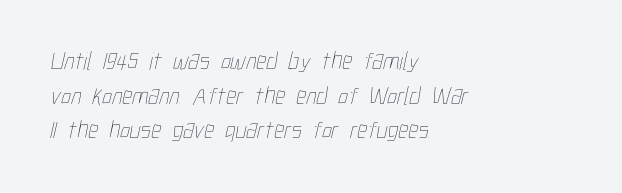
Q: Is the text bold? A: No.
Q: Is the text underlined? A: No.
Q: How is the paragraph aligned? A: Left-aligned.
Q: Is the spacing between letters normal or unusually wide? A: Normal.
Q: Is the spacing between lines tight, normal or loose? A: Normal.
